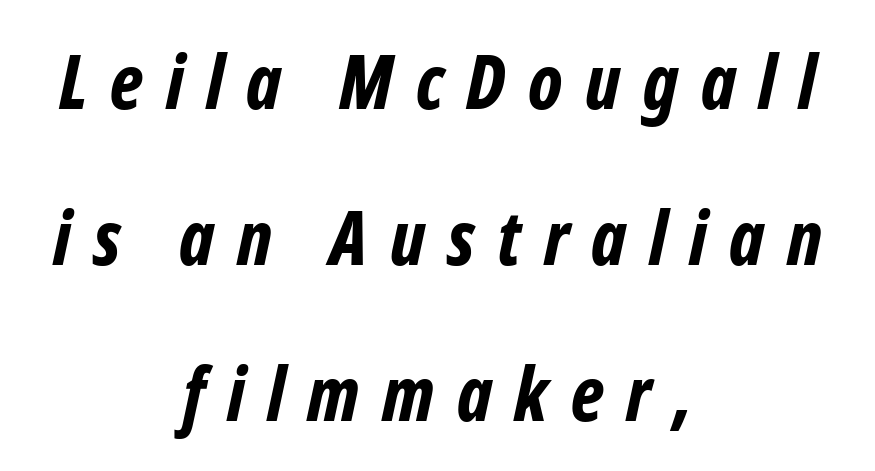
{"italic": "yes", "lean": "right", "slant_degrees": 12, "bold": "yes", "weight": "bold", "width": "condensed", "stroke_contrast": "low", "x_height": "medium", "monospaced": "no", "underline": "no", "align": "center", "line_spacing": "loose", "line_spacing_ratio": 2.08, "letter_spacing": "wide", "letter_spacing_em": 0.3, "glyph_px": 75}
